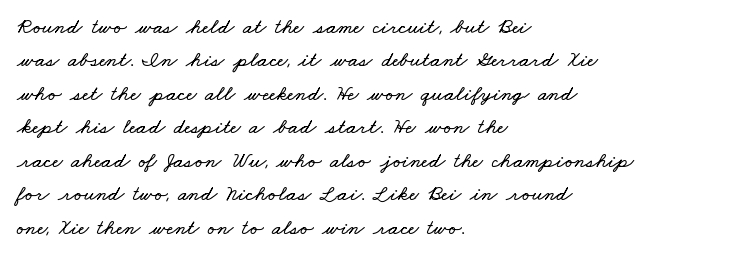
The passage shown stacks its lines at a standard gap. This sample uses plain, unmodified letter spacing. Leftover space on each line is placed entirely after the last word. Unmarked baselines from the first word to the last.
